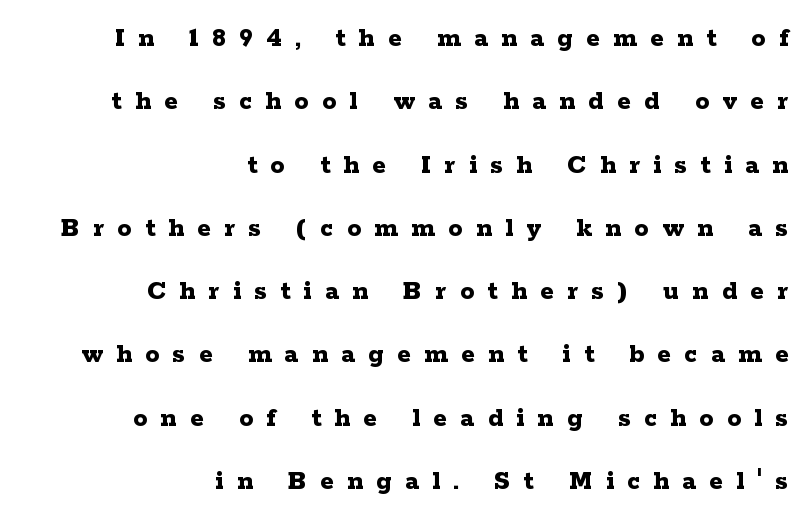
Leading is clearly above the norm, producing a sparse column. Short note: letters widely spaced. The letters stand straight up with perfectly vertical stems. Is this a fixed-width face? No — the glyphs have proportional, varying widths. The sample has been set heavy, in full bold.
